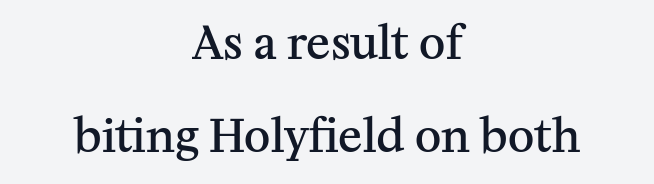
Q: Is the text bold? A: Semi-bold.
Q: Is the text italic (slanted)? A: No, it is upright.
Q: Is the typeface a serif or a sans-serif typeface? A: Serif.
Q: Is the text underlined? A: No.
Q: How is the paragraph aligned? A: Centered.
Q: Is the spacing between letters normal or unusually wide? A: Normal.
Q: Is the spacing between lines tight, normal or loose? A: Loose.
Q: Width (condensed, normal, or wide)? A: Normal.
Q: Stroke contrast? A: Medium.
Q: x-height? A: Medium.
Q: Monospaced? A: No.
